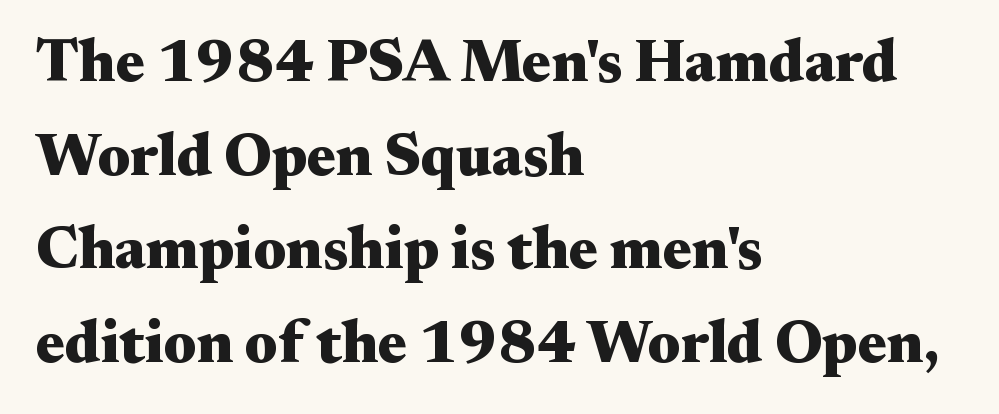
Q: Is the text bold? A: Yes.
Q: Is the text italic (slanted)? A: No, it is upright.
Q: Is the typeface a serif or a sans-serif typeface? A: Serif.
Q: Is the text underlined? A: No.
Q: How is the paragraph aligned? A: Left-aligned.
Q: Is the spacing between letters normal or unusually wide? A: Normal.
Q: Is the spacing between lines tight, normal or loose? A: Normal.
Q: Width (condensed, normal, or wide)? A: Wide.
Q: Stroke contrast? A: Medium.
Q: x-height? A: Small.
Q: Monospaced? A: No.
